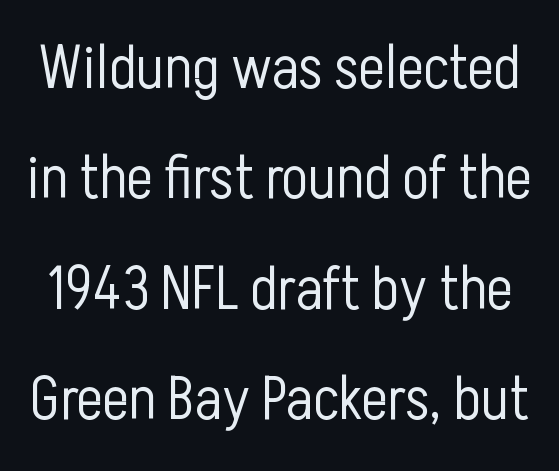
The image shows 62 px light, condensed sans-serif type, upright; set line spacing 1.78x, normal letter spacing, not underlined; low stroke contrast and a medium x-height.
